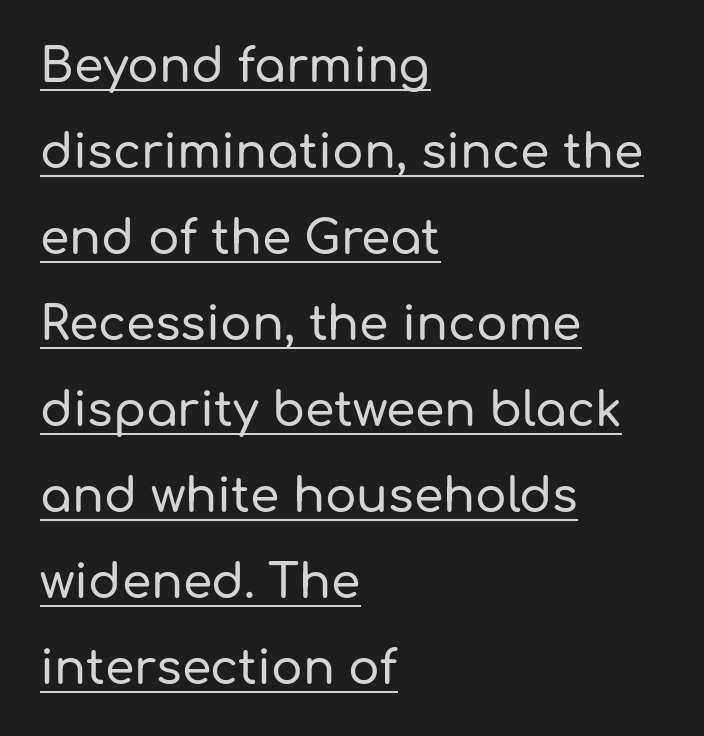
Ordinary non-slanted type is in use. Type style note: lacks serifs. Caption: lettering with a line underneath. These lines keep a tight, regular rhythm from letter to letter. Where is the straight margin? On the left. Is this a fixed-width face? No — the glyphs have proportional, varying widths.
